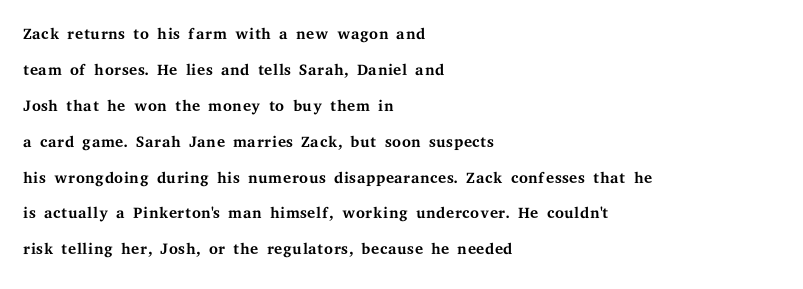
Q: Is the text bold? A: No.
Q: Is the text italic (slanted)? A: No, it is upright.
Q: Is the text underlined? A: No.
Q: How is the paragraph aligned? A: Left-aligned.
Q: Is the spacing between letters normal or unusually wide? A: Normal.
Q: Is the spacing between lines tight, normal or loose? A: Normal.
